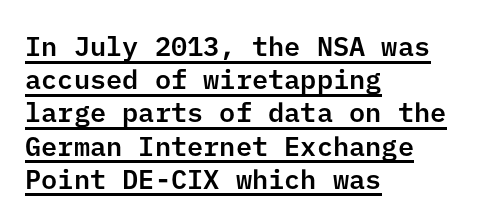
{"italic": "no", "underline": "yes", "align": "left", "line_spacing_ratio": 1.23, "letter_spacing": "normal", "letter_spacing_em": 0.0, "glyph_px": 27}
